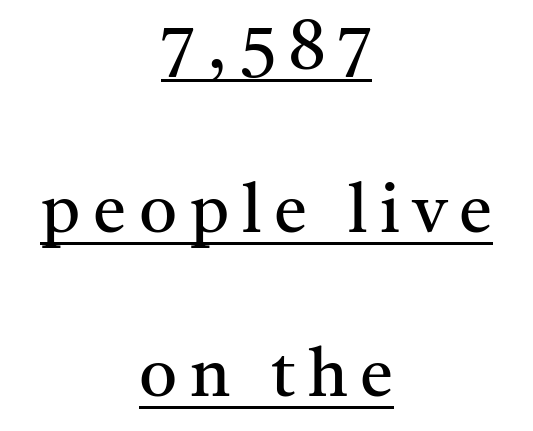
{"serif": "yes", "italic": "no", "bold": "no", "weight": "regular", "width": "normal", "stroke_contrast": "medium", "x_height": "medium", "monospaced": "no", "underline": "yes", "align": "center", "line_spacing": "loose", "line_spacing_ratio": 2.44, "glyph_px": 67}
